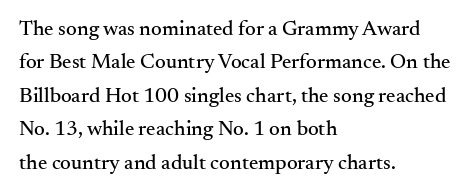
Q: Is the text italic (slanted)? A: No, it is upright.
Q: Is the text underlined? A: No.
Q: How is the paragraph aligned? A: Left-aligned.
Q: Is the spacing between letters normal or unusually wide? A: Normal.
Q: Is the spacing between lines tight, normal or loose? A: Normal.
